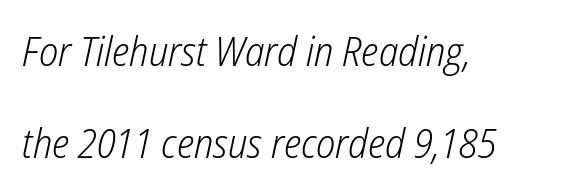
{"italic": "yes", "lean": "right", "slant_degrees": 12, "bold": "no", "weight": "light", "width": "condensed", "stroke_contrast": "low", "x_height": "medium", "monospaced": "no", "underline": "no", "align": "left", "line_spacing": "loose", "line_spacing_ratio": 2.25, "letter_spacing": "normal", "letter_spacing_em": 0.0, "glyph_px": 41}
